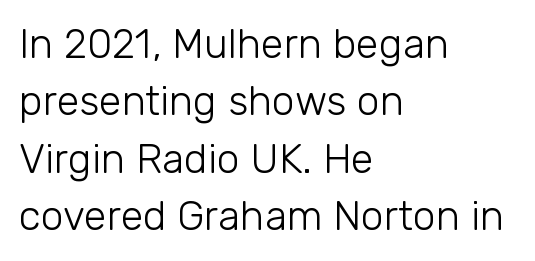
The letterforms sit at book weight or below. Inter-character spacing is left at the font's built-in metrics. This is the regular roman posture of the typeface. This is sans-serif lettering, the kind often seen on screens and signage. Descenders are the only things crossing below the line.
